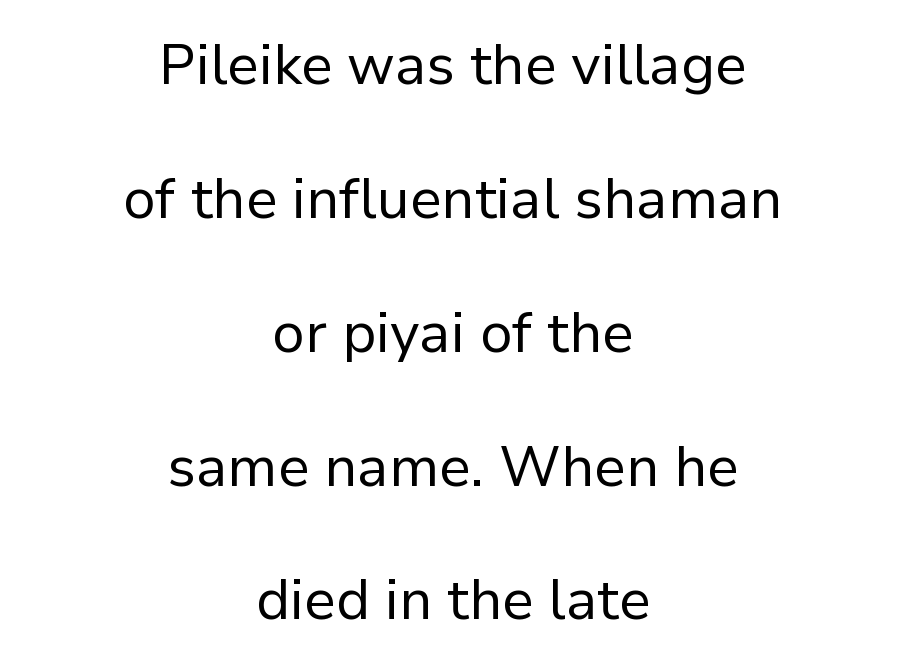
Regarding leading, the lines here are spaced well apart. Honestly, the letter spacing is just normal — you wouldn't notice it. These glyphs show unthickened strokes, regular width or finer. Italic: no, the glyphs are upright roman.
